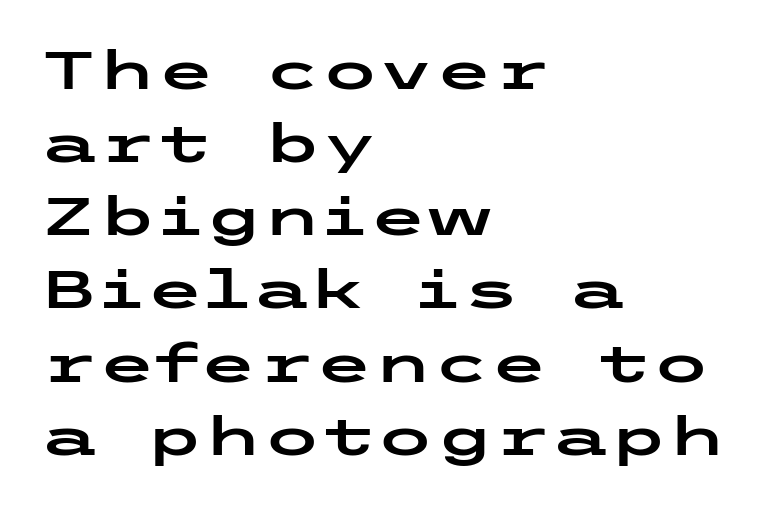
Q: Is the text italic (slanted)? A: No, it is upright.
Q: Is the typeface a serif or a sans-serif typeface? A: Sans-serif.
Q: Is the text underlined? A: No.
Q: How is the paragraph aligned? A: Left-aligned.
Q: Is the spacing between letters normal or unusually wide? A: Normal.
Q: Is the spacing between lines tight, normal or loose? A: Normal.
Q: Width (condensed, normal, or wide)? A: Wide.
Q: Stroke contrast? A: Low.
Q: x-height? A: Medium.
